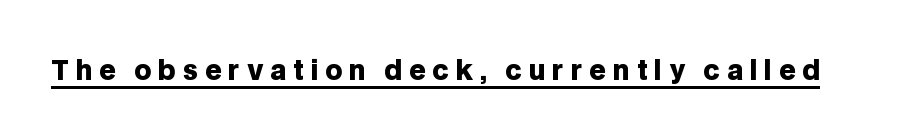
The image shows 26 px bold type, upright; set unusually wide letter spacing (+0.26 em), underlined.
